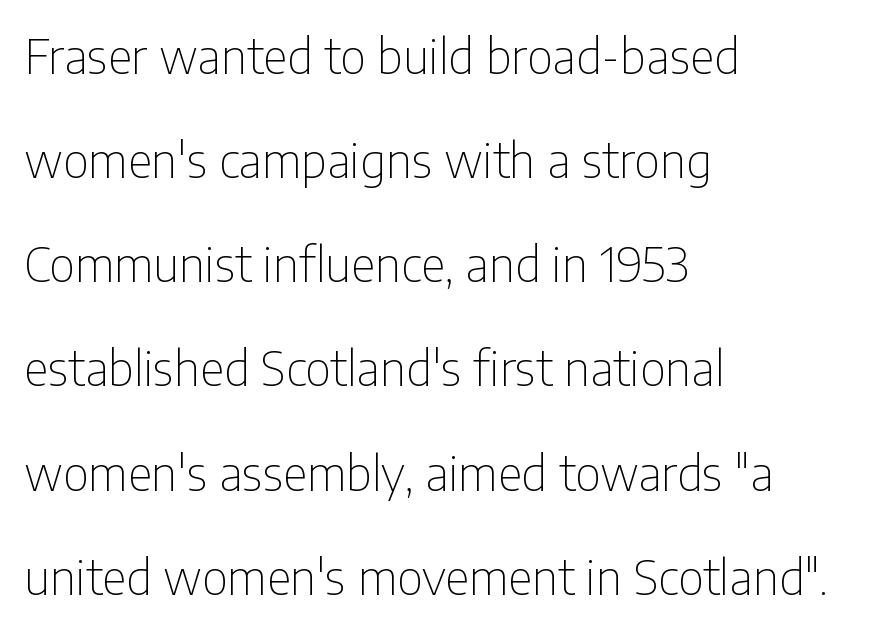
The image shows 48 px thin, condensed sans-serif type, upright; set left-aligned, loose line spacing (2.17x), normal letter spacing, not underlined; low stroke contrast and a medium x-height.
